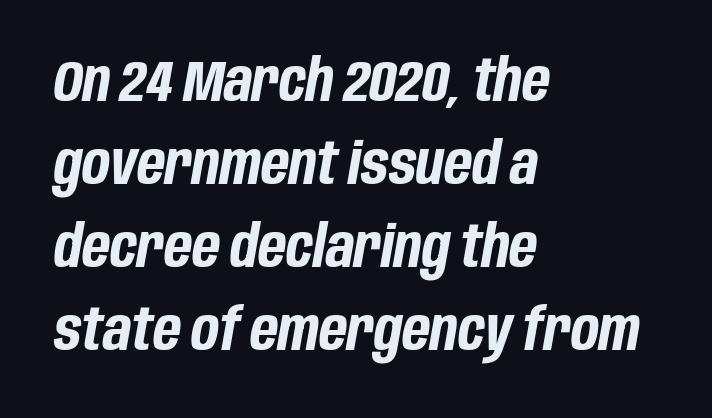
Q: Is the text bold? A: Yes.
Q: Is the text italic (slanted)? A: Yes, it leans right by about 10 degrees.
Q: Is the text underlined? A: No.
Q: How is the paragraph aligned? A: Left-aligned.
Q: Is the spacing between letters normal or unusually wide? A: Normal.
Q: Is the spacing between lines tight, normal or loose? A: Normal.
Q: Width (condensed, normal, or wide)? A: Condensed.
Q: Stroke contrast? A: Low.
Q: x-height? A: Large.
Q: Monospaced? A: No.
